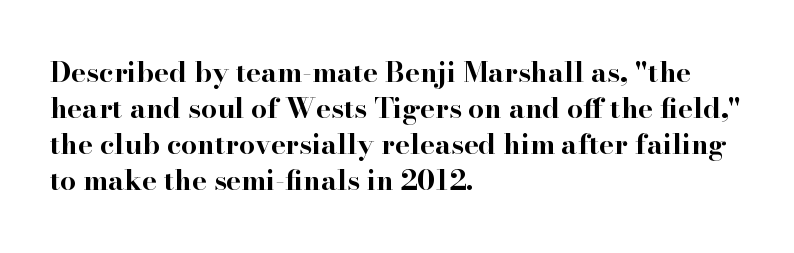
Character widths vary here, with narrow letters taking less room than wide ones. Ascenders rise straight up at ninety degrees. Leading matches the norm, producing a regular column. The lines are quadded left.
